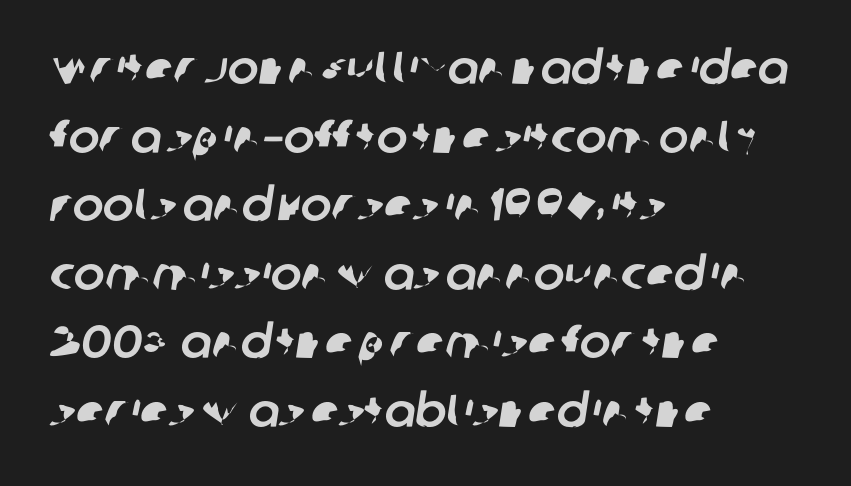
The image shows 46 px sans-serif type; set left-aligned, normal line spacing (1.49x), normal letter spacing, not underlined; low stroke contrast and a large x-height.
